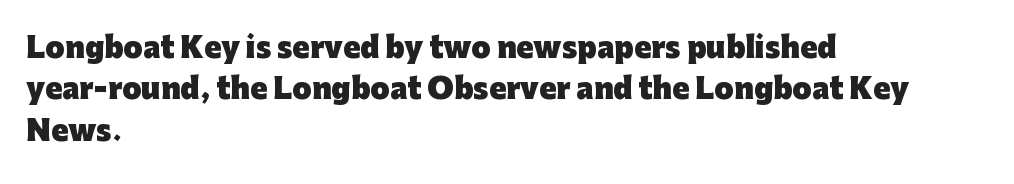
The image shows 28 px heavy sans-serif type, upright; set left-aligned, normal line spacing (1.48x), normal letter spacing, not underlined; low stroke contrast and a medium x-height.
